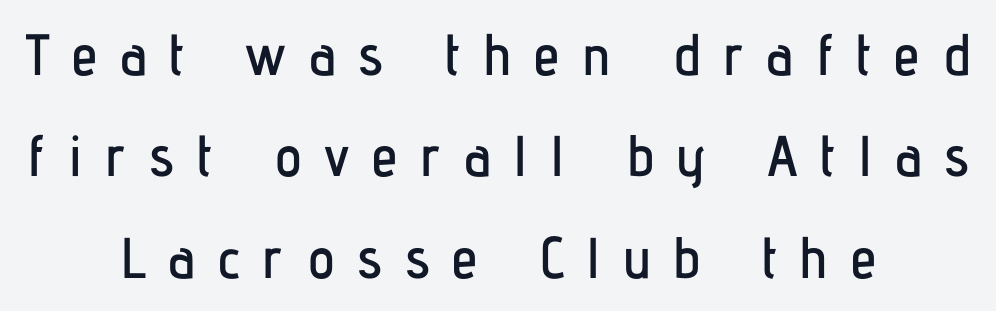
{"serif": "no", "italic": "no", "width": "condensed", "stroke_contrast": "low", "x_height": "medium", "monospaced": "no", "underline": "no", "align": "center", "line_spacing_ratio": 1.75, "letter_spacing": "wide", "letter_spacing_em": 0.39, "glyph_px": 58}
